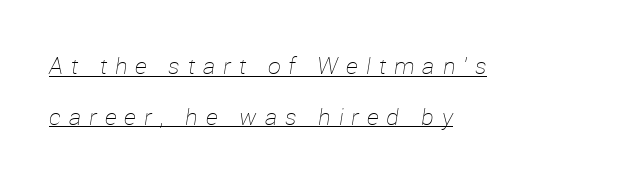
{"italic": "yes", "lean": "right", "slant_degrees": 12, "bold": "no", "underline": "yes", "align": "left", "line_spacing": "loose", "line_spacing_ratio": 2.2, "letter_spacing": "wide", "letter_spacing_em": 0.35, "glyph_px": 23}
